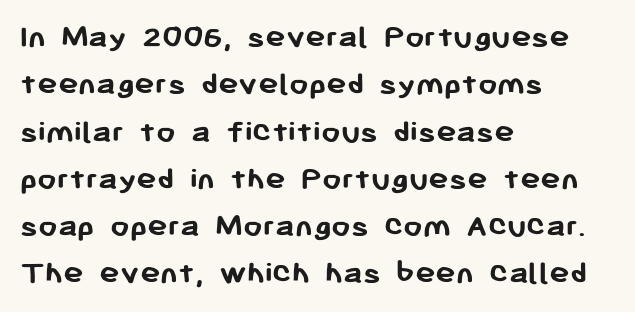
{"serif": "no", "italic": "no", "bold": "yes", "weight": "semibold", "width": "normal", "stroke_contrast": "low", "x_height": "medium", "monospaced": "no", "underline": "no", "align": "left", "line_spacing": "normal", "line_spacing_ratio": 1.39, "letter_spacing": "normal", "letter_spacing_em": 0.0, "glyph_px": 34}
